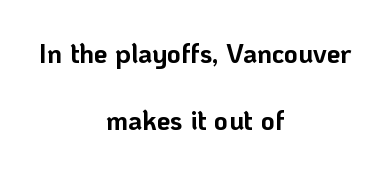
Q: Is the text bold? A: Yes.
Q: Is the text italic (slanted)? A: No, it is upright.
Q: Is the text underlined? A: No.
Q: How is the paragraph aligned? A: Centered.
Q: Is the spacing between letters normal or unusually wide? A: Normal.
Q: Is the spacing between lines tight, normal or loose? A: Loose.
